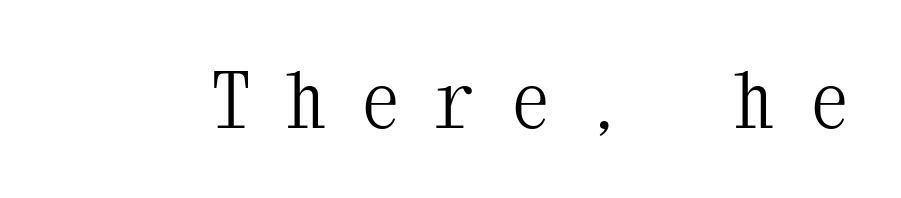
{"serif": "yes", "italic": "no", "bold": "no", "weight": "light", "width": "condensed", "stroke_contrast": "medium", "x_height": "medium", "monospaced": "yes", "underline": "no", "letter_spacing": "wide", "letter_spacing_em": 0.47, "glyph_px": 77}
